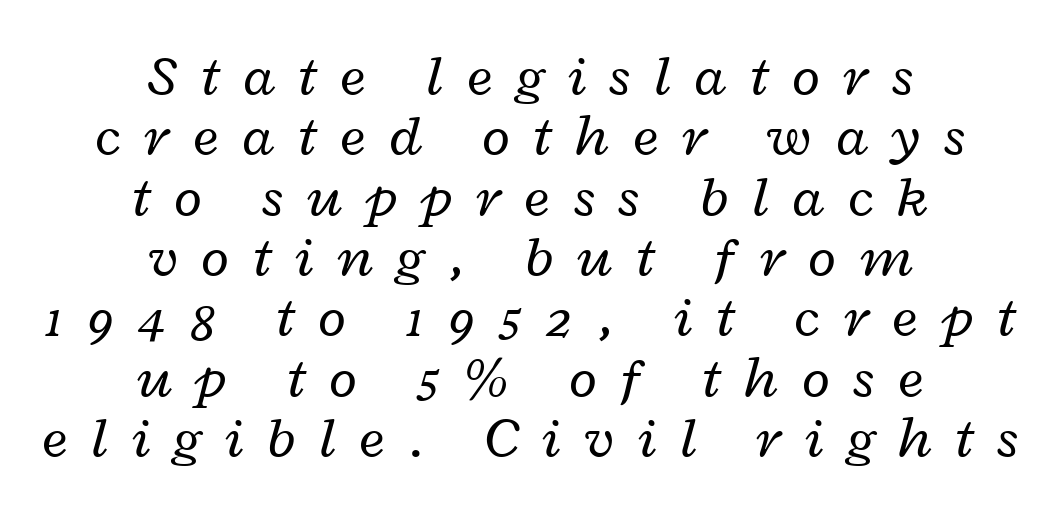
The image shows 58 px regular-weight, wide type, italic (leaning right); set centered, tight line spacing (1.04x), unusually wide letter spacing (+0.41 em), not underlined; low stroke contrast and a medium x-height.
